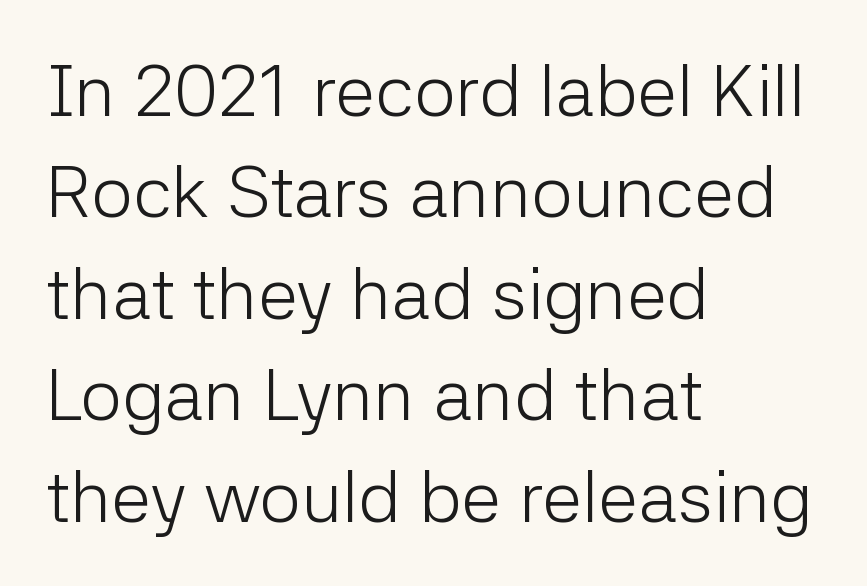
Q: Is the text bold? A: No.
Q: Is the text italic (slanted)? A: No, it is upright.
Q: Is the typeface a serif or a sans-serif typeface? A: Sans-serif.
Q: Is the text underlined? A: No.
Q: How is the paragraph aligned? A: Left-aligned.
Q: Is the spacing between letters normal or unusually wide? A: Normal.
Q: Is the spacing between lines tight, normal or loose? A: Normal.
Q: Width (condensed, normal, or wide)? A: Normal.
Q: Stroke contrast? A: Low.
Q: x-height? A: Medium.
Q: Monospaced? A: No.
